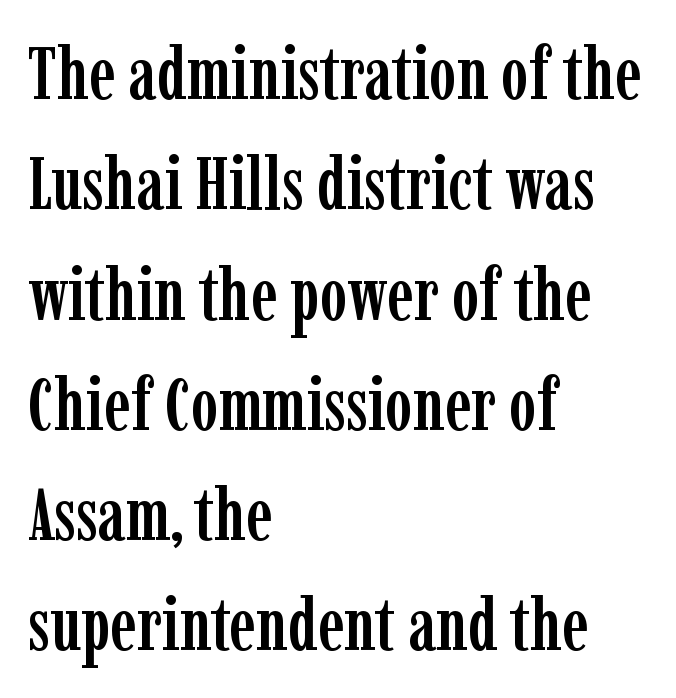
{"serif": "yes", "italic": "no", "width": "condensed", "stroke_contrast": "low", "x_height": "medium", "monospaced": "no", "underline": "no", "align": "left", "line_spacing": "normal", "line_spacing_ratio": 1.49, "letter_spacing": "normal", "letter_spacing_em": 0.0, "glyph_px": 74}
